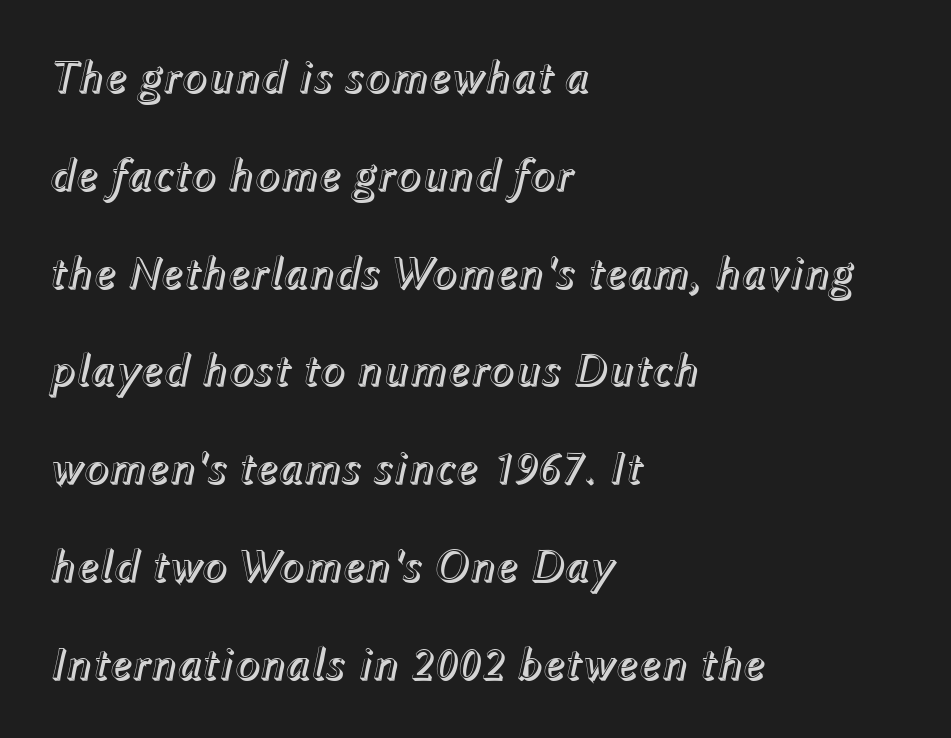
The image shows 47 px text type, italic (leaning right); set left-aligned, loose line spacing (2.08x), normal letter spacing, not underlined; a medium x-height.
